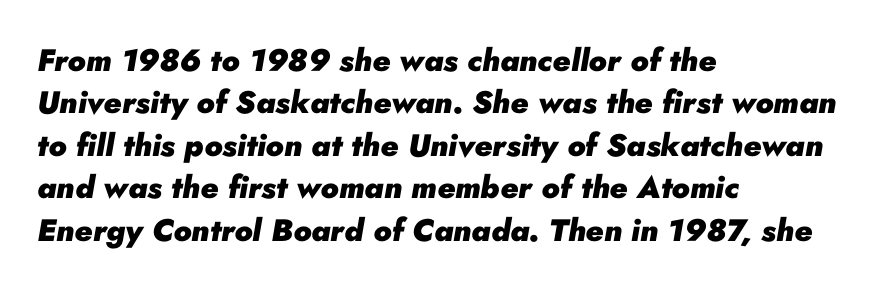
Does the weight exceed regular? Yes, all the way to bold. Has an underline been added? It has not. This is oblique type, the kind used for emphasis or titles. Between one letter and the next there's only the usual sliver of space. Note the varied advance widths — an 'i' is clearly narrower than an 'm'. Each line starts at the same left margin while the right side varies.
